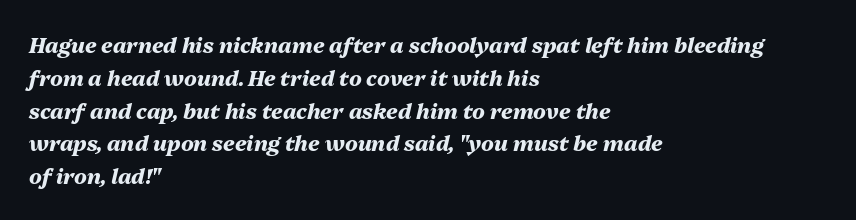
It's the slanting kind of type. These lines sit exactly where default settings would place them. This rendering uses left alignment, leaving the right contour irregular. The rendering keeps characters at their native spacing. The area under the type is left untouched.
